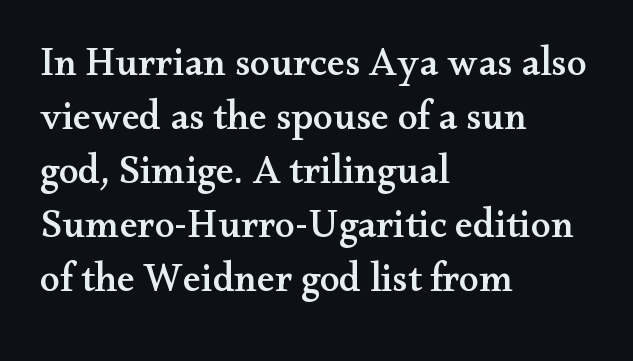
Rows of type keep a routine distance in the vertical direction. Each letter keeps its own natural width here, so spacing adapts to shape. A clean baseline with only descenders dipping below it. Compared with a centered layout, this one pins lines to the left instead. Each letter's strokes conclude with small projecting serifs. Every stem runs plumb, perpendicular to the baseline.
